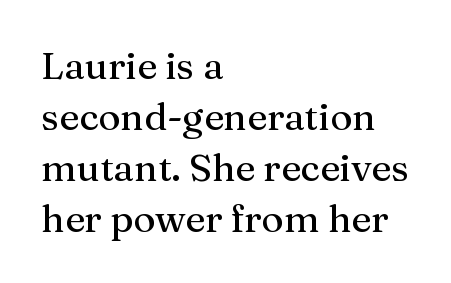
Q: Is the text italic (slanted)? A: No, it is upright.
Q: Is the typeface a serif or a sans-serif typeface? A: Serif.
Q: Is the text underlined? A: No.
Q: How is the paragraph aligned? A: Left-aligned.
Q: Is the spacing between letters normal or unusually wide? A: Normal.
Q: Is the spacing between lines tight, normal or loose? A: Normal.
Q: Width (condensed, normal, or wide)? A: Normal.
Q: Stroke contrast? A: Medium.
Q: x-height? A: Medium.
Q: Monospaced? A: No.
